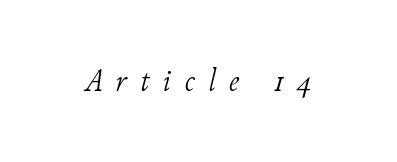
The image shows 34 px light serif type, italic (leaning right); set unusually wide letter spacing (+0.39 em), not underlined; low stroke contrast and a small x-height.
